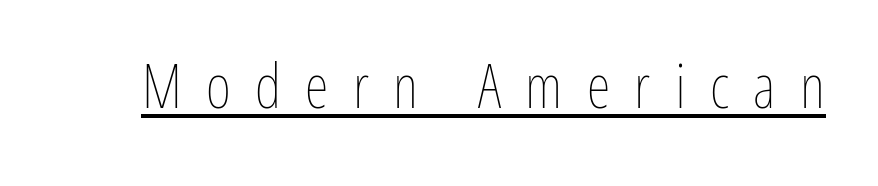
Q: Is the text bold? A: No.
Q: Is the text italic (slanted)? A: No, it is upright.
Q: Is the text underlined? A: Yes.
Q: Is the spacing between letters normal or unusually wide? A: Unusually wide.
Q: Width (condensed, normal, or wide)? A: Condensed.
Q: Stroke contrast? A: Low.
Q: x-height? A: Medium.
Q: Monospaced? A: No.
